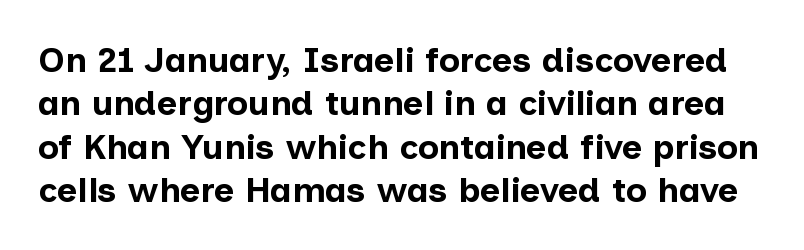
Default kerning and tracking; the words read as compact shapes. Does the weight exceed regular? Yes, all the way to bold. The lettering holds an erect, upright posture throughout. You could not count columns in this text — the font is proportionally spaced. The passage shown is not underscored anywhere.
